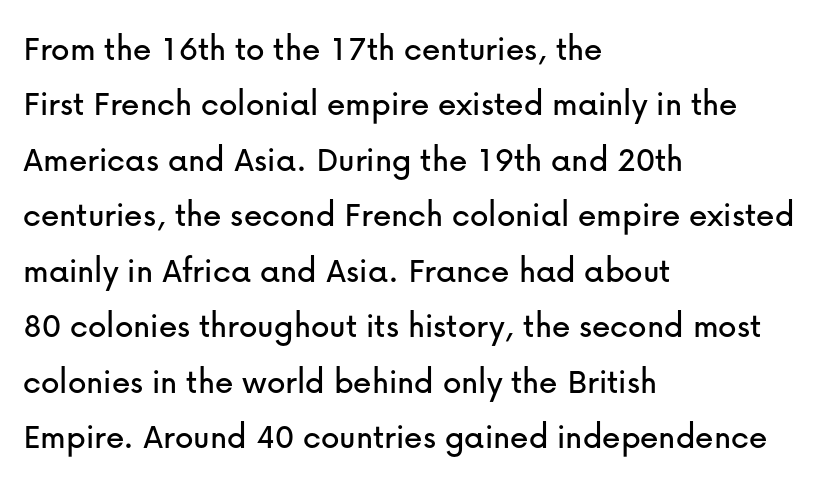
The image shows 37 px sans-serif type, upright; set left-aligned, normal line spacing (1.5x), normal letter spacing, not underlined; low stroke contrast and a medium x-height.
